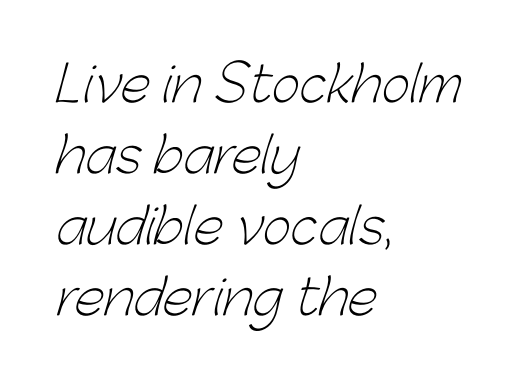
The space beneath each line is pristine and unruled. The passage shown is not bold in any degree. The lines are quadded left. Inter-character spacing is left at the font's built-in metrics. Line spacing here is normal. The face used here is proportionally spaced, like ordinary book or web type.
